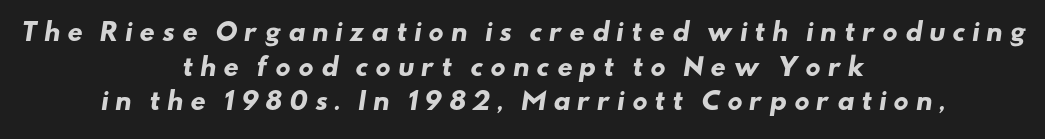
Display-style spreading of the glyphs; the letterfit is very open. Students, this is bold: see how much ink each stroke carries. Notice how the passage keeps no hard edge, just a central spine. The leading is moderate, giving the passage an even texture.
